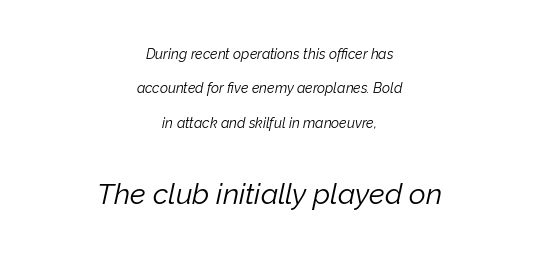
Q: Is the text bold? A: No.
Q: Is the text italic (slanted)? A: Yes, it leans right by about 12 degrees.
Q: Is the text underlined? A: No.
Q: How is the paragraph aligned? A: Centered.
Q: Is the spacing between letters normal or unusually wide? A: Normal.
Q: Is the spacing between lines tight, normal or loose? A: Loose.
Q: Which block of text is set in a larger size, the first (top) or the second (bottom)? A: The second (bottom) one.
Q: Width (condensed, normal, or wide)? A: Normal.
Q: Stroke contrast? A: Low.
Q: x-height? A: Medium.
Q: Monospaced? A: No.
